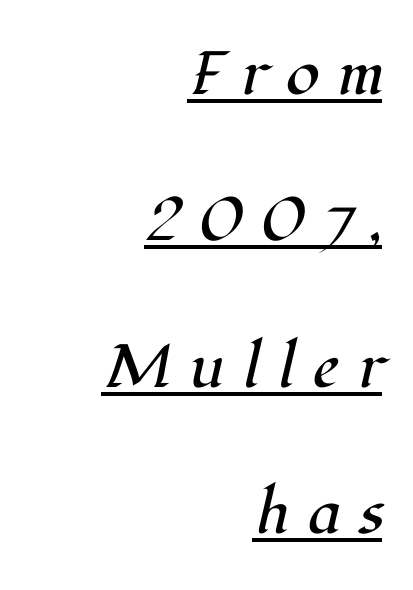
The image shows 61 px regular-weight serif type, italic (leaning right); set right-aligned, loose line spacing (2.4x), unusually wide letter spacing (+0.3 em), underlined; high stroke contrast and a medium x-height.
